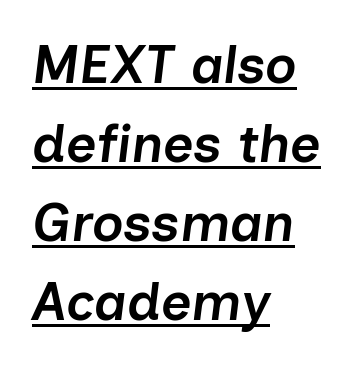
Q: Is the text bold? A: Semi-bold.
Q: Is the text italic (slanted)? A: Yes, it leans right by about 7 degrees.
Q: Is the text underlined? A: Yes.
Q: How is the paragraph aligned? A: Left-aligned.
Q: Is the spacing between letters normal or unusually wide? A: Normal.
Q: Is the spacing between lines tight, normal or loose? A: Normal.
Q: Width (condensed, normal, or wide)? A: Normal.
Q: Stroke contrast? A: Low.
Q: x-height? A: Medium.
Q: Monospaced? A: No.
